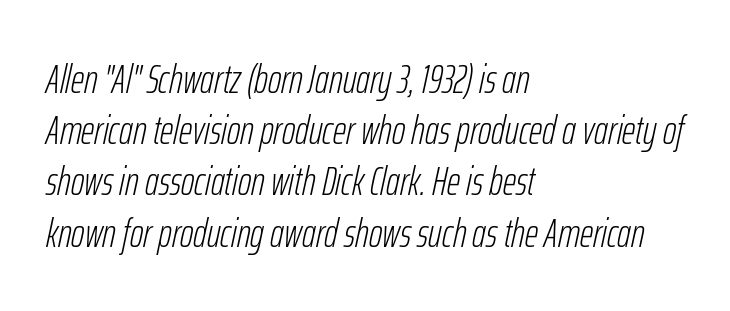
Q: Is the text bold? A: No.
Q: Is the text italic (slanted)? A: Yes, it leans right by about 12 degrees.
Q: Is the text underlined? A: No.
Q: How is the paragraph aligned? A: Left-aligned.
Q: Is the spacing between letters normal or unusually wide? A: Normal.
Q: Is the spacing between lines tight, normal or loose? A: Normal.
Q: Width (condensed, normal, or wide)? A: Condensed.
Q: Stroke contrast? A: Low.
Q: x-height? A: Medium.
Q: Monospaced? A: No.
